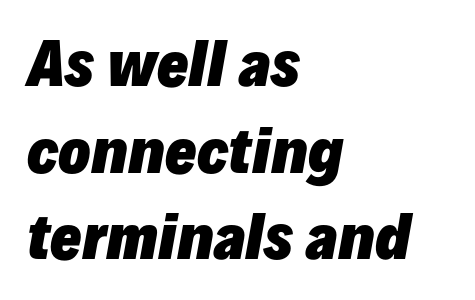
{"italic": "yes", "lean": "right", "slant_degrees": 10, "bold": "yes", "weight": "heavy", "width": "normal", "stroke_contrast": "low", "x_height": "medium", "monospaced": "no", "underline": "no", "align": "left", "line_spacing": "normal", "line_spacing_ratio": 1.47, "letter_spacing": "normal", "letter_spacing_em": 0.0, "glyph_px": 59}
